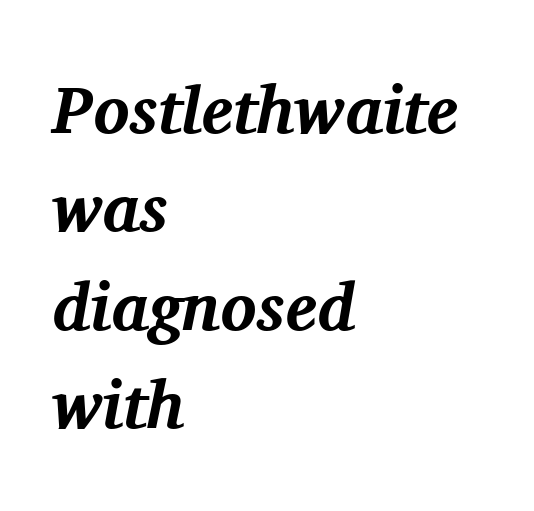
The image shows 67 px bold serif type, italic (leaning right); set left-aligned, normal line spacing (1.47x), normal letter spacing, not underlined; medium stroke contrast and a medium x-height.
